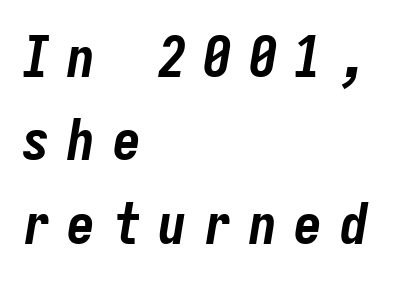
{"italic": "yes", "lean": "right", "slant_degrees": 9, "bold": "yes", "weight": "bold", "width": "condensed", "stroke_contrast": "low", "x_height": "medium", "monospaced": "yes", "underline": "no", "align": "left", "line_spacing": "normal", "line_spacing_ratio": 1.49, "letter_spacing": "wide", "letter_spacing_em": 0.31, "glyph_px": 56}
